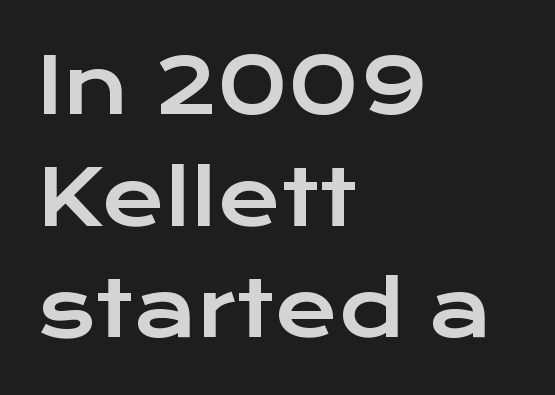
The image shows 77 px wide sans-serif type, upright; set left-aligned, normal line spacing (1.45x), normal letter spacing, not underlined; low stroke contrast and a medium x-height.
